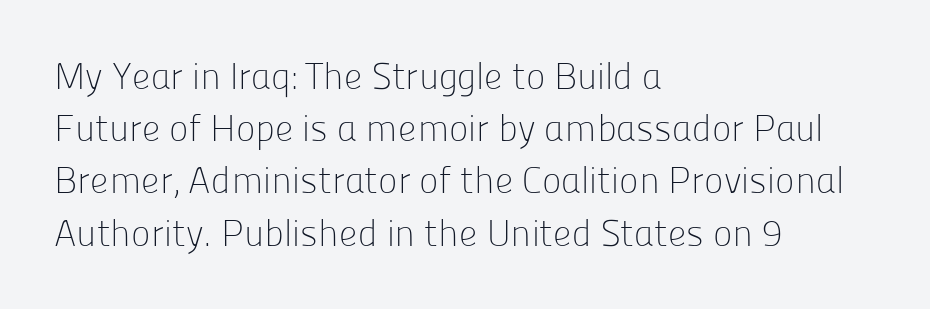
The image shows 37 px light sans-serif type, upright; set left-aligned, normal line spacing (1.41x), normal letter spacing, not underlined; low stroke contrast and a medium x-height.
